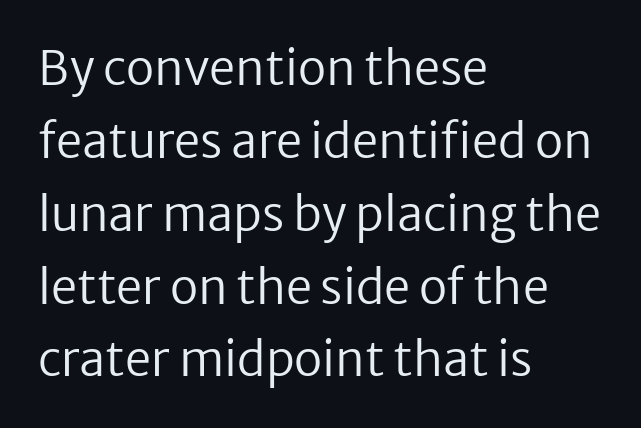
Q: Is the text bold? A: No.
Q: Is the text italic (slanted)? A: No, it is upright.
Q: Is the typeface a serif or a sans-serif typeface? A: Sans-serif.
Q: Is the text underlined? A: No.
Q: How is the paragraph aligned? A: Left-aligned.
Q: Is the spacing between letters normal or unusually wide? A: Normal.
Q: Is the spacing between lines tight, normal or loose? A: Normal.
Q: Width (condensed, normal, or wide)? A: Normal.
Q: Stroke contrast? A: Low.
Q: x-height? A: Medium.
Q: Monospaced? A: No.
